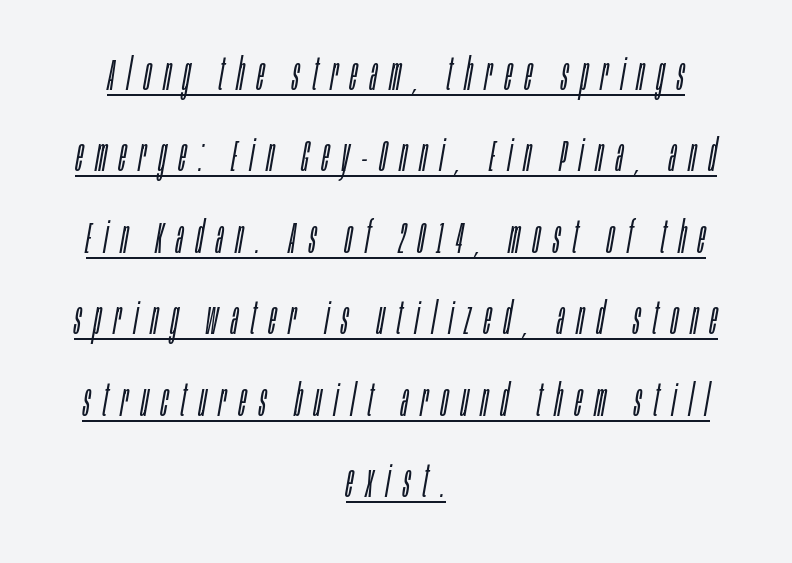
The image shows 44 px light, condensed type, italic (leaning right); set centered, line spacing 1.85x, unusually wide letter spacing (+0.29 em), underlined; low stroke contrast and a large x-height.
